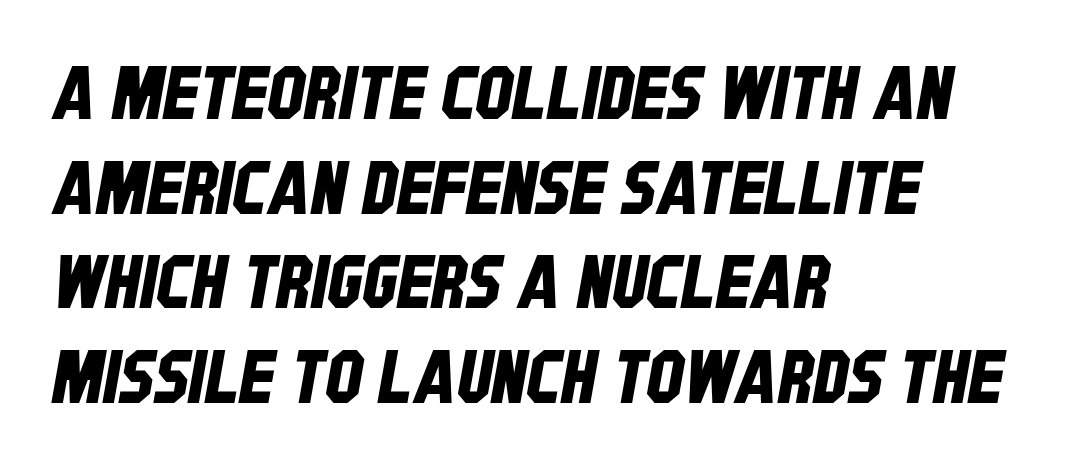
Q: Is the typeface a serif or a sans-serif typeface? A: Sans-serif.
Q: Is the text underlined? A: No.
Q: How is the paragraph aligned? A: Left-aligned.
Q: Is the spacing between letters normal or unusually wide? A: Normal.
Q: Is the spacing between lines tight, normal or loose? A: Normal.
Q: Width (condensed, normal, or wide)? A: Condensed.
Q: Stroke contrast? A: Low.
Q: x-height? A: Large.
Q: Monospaced? A: No.
